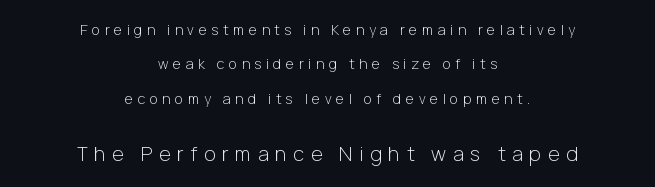
The image shows 20 px text type, upright; set centered, loose line spacing (2.45x), unusually wide letter spacing (+0.33 em), not underlined; the second (bottom) block is 1.43x larger.
